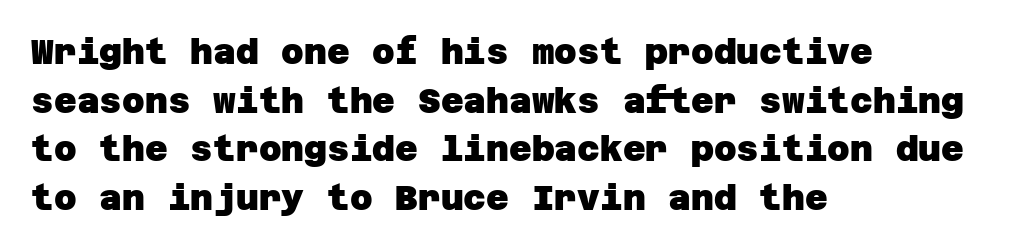
Q: Is the text bold? A: Yes.
Q: Is the typeface a serif or a sans-serif typeface? A: Sans-serif.
Q: Is the text underlined? A: No.
Q: How is the paragraph aligned? A: Left-aligned.
Q: Is the spacing between letters normal or unusually wide? A: Normal.
Q: Is the spacing between lines tight, normal or loose? A: Normal.
Q: Width (condensed, normal, or wide)? A: Normal.
Q: Stroke contrast? A: Low.
Q: x-height? A: Large.
